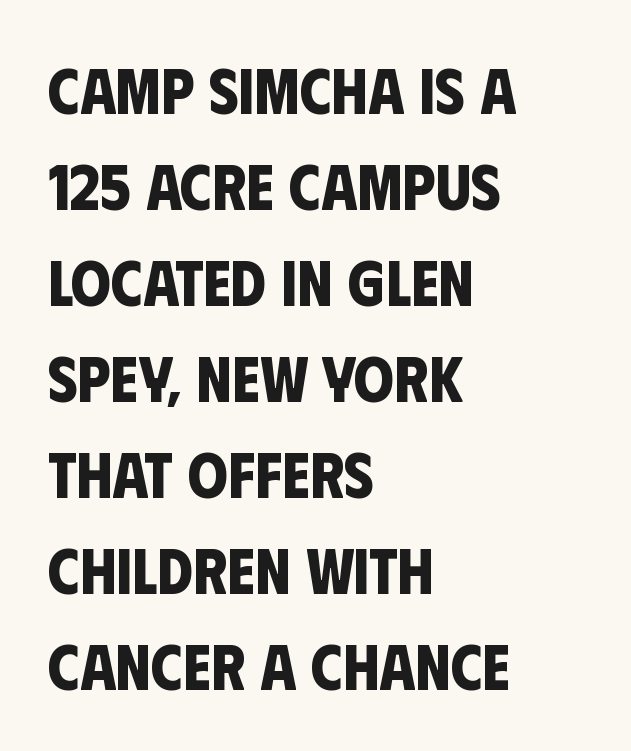
{"serif": "no", "bold": "yes", "weight": "bold", "width": "condensed", "stroke_contrast": "low", "x_height": "large", "monospaced": "no", "underline": "no", "align": "left", "line_spacing": "normal", "line_spacing_ratio": 1.5, "letter_spacing": "normal", "letter_spacing_em": 0.0, "glyph_px": 64}
